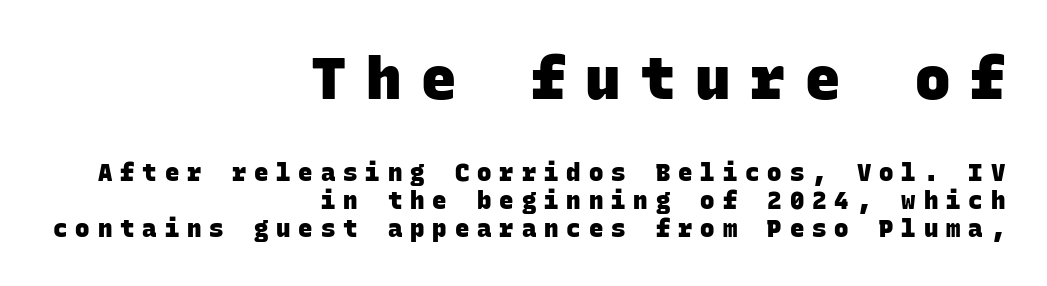
{"serif": "no", "bold": "yes", "weight": "heavy", "width": "normal", "stroke_contrast": "low", "x_height": "large", "monospaced": "yes", "underline": "no", "align": "right", "line_spacing_ratio": 1.17, "letter_spacing": "wide", "letter_spacing_em": 0.33, "larger_block": "first", "size_ratio": 2.46, "glyph_px": 59}
